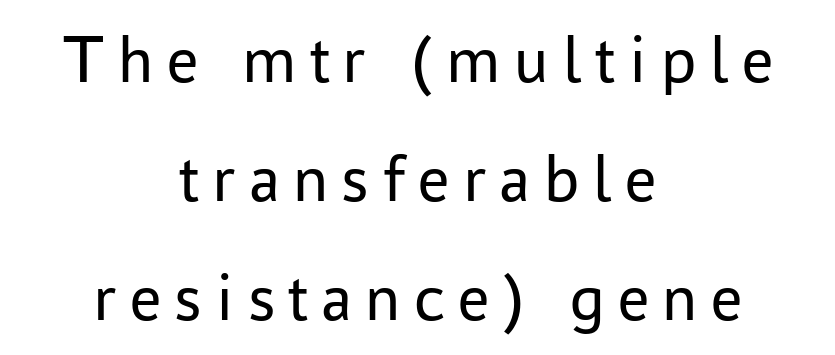
Q: Is the text bold? A: No.
Q: Is the text italic (slanted)? A: No, it is upright.
Q: Is the typeface a serif or a sans-serif typeface? A: Sans-serif.
Q: Is the text underlined? A: No.
Q: How is the paragraph aligned? A: Centered.
Q: Is the spacing between lines tight, normal or loose? A: Normal.
Q: Width (condensed, normal, or wide)? A: Normal.
Q: Stroke contrast? A: Low.
Q: x-height? A: Medium.
Q: Monospaced? A: No.
